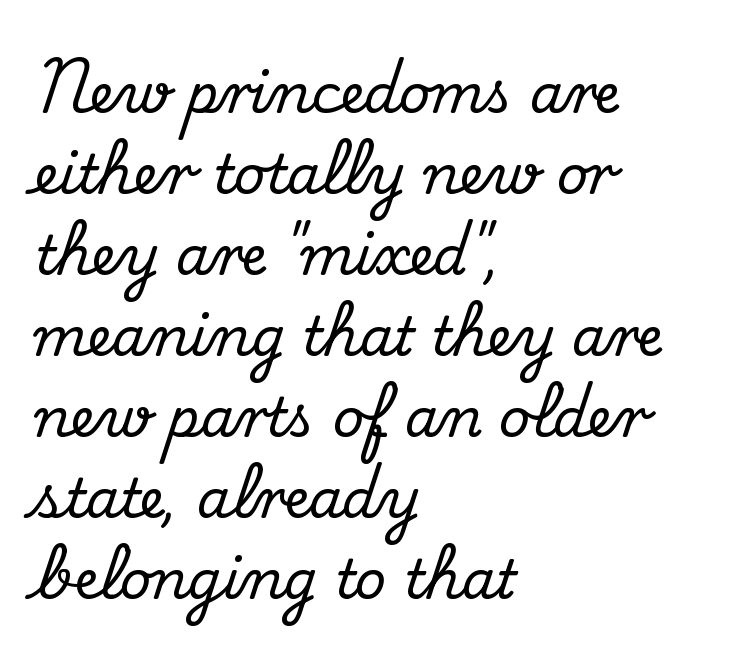
Short and long lines alike share a common starting point at left. Plain, unruled lines of type. Note: serifs present on the glyphs. Tracking value appears to be zero — textbook default spacing. This sample keeps an unexceptional amount of space between lines.
